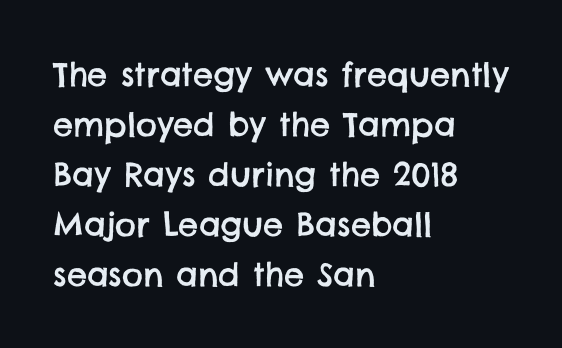
The image shows 32 px sans-serif type; set left-aligned, normal line spacing (1.56x), normal letter spacing, not underlined; low stroke contrast and a large x-height.
